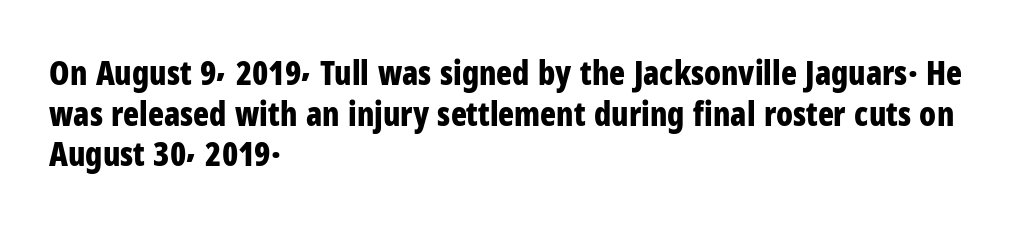
The image shows 33 px bold, condensed sans-serif type, upright; set left-aligned, line spacing 1.23x, normal letter spacing, not underlined; low stroke contrast and a medium x-height.
